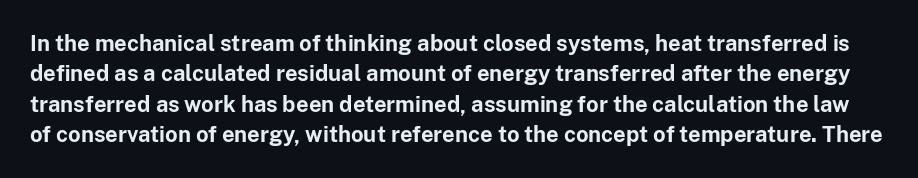
{"italic": "no", "bold": "yes", "underline": "no", "line_spacing": "normal", "line_spacing_ratio": 1.38, "letter_spacing": "normal", "letter_spacing_em": 0.0, "glyph_px": 22}
